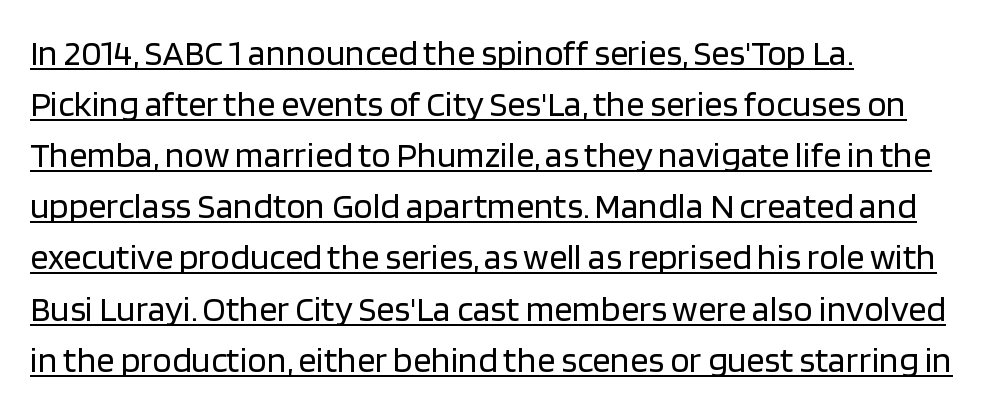
Weight: regular or lighter. Caption: multi-line text, flush left, ragged right. Each letter keeps its own natural width here, so spacing adapts to shape. The passage shown stacks its lines at a standard gap. Nope, not italic — everything's standing straight.
